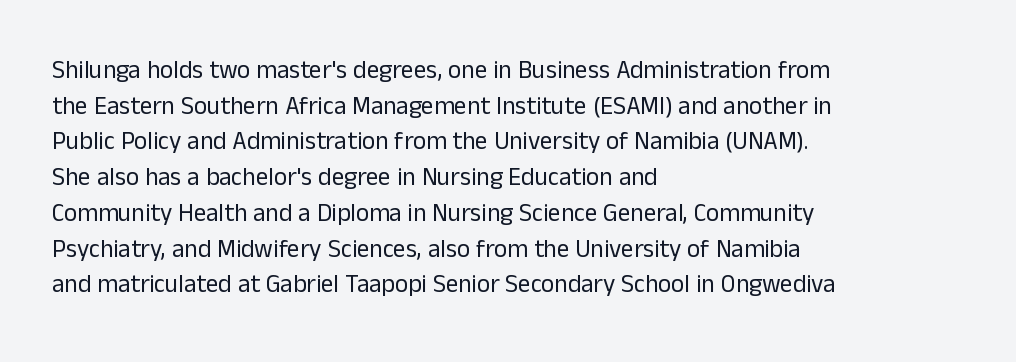
Q: Is the text bold? A: No.
Q: Is the text italic (slanted)? A: No, it is upright.
Q: Is the text underlined? A: No.
Q: How is the paragraph aligned? A: Left-aligned.
Q: Is the spacing between letters normal or unusually wide? A: Normal.
Q: Is the spacing between lines tight, normal or loose? A: Normal.
